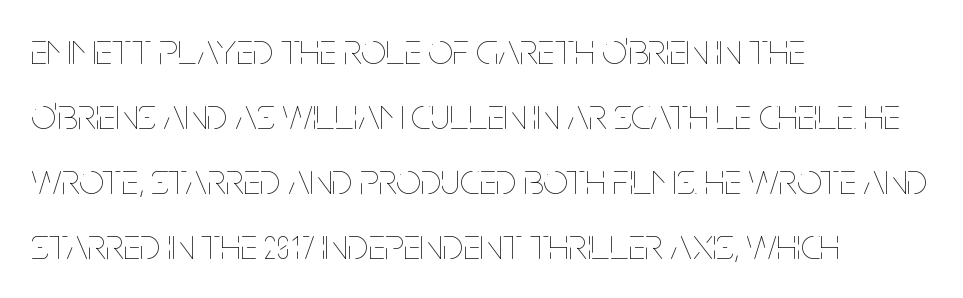
You could not count columns in this text — the font is proportionally spaced. Letters rest on an invisible, unmarked baseline. Is this a heavy cut? Hardly; it is regular or lighter. Notice how the stems are strictly vertical — no italics here.
